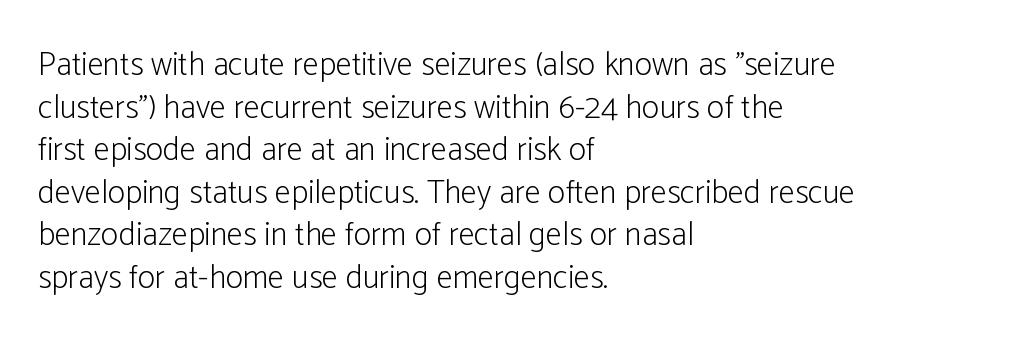
Q: Is the text bold? A: No.
Q: Is the text italic (slanted)? A: No, it is upright.
Q: Is the typeface a serif or a sans-serif typeface? A: Sans-serif.
Q: Is the text underlined? A: No.
Q: How is the paragraph aligned? A: Left-aligned.
Q: Is the spacing between letters normal or unusually wide? A: Normal.
Q: Is the spacing between lines tight, normal or loose? A: Normal.
Q: Width (condensed, normal, or wide)? A: Condensed.
Q: Stroke contrast? A: Low.
Q: x-height? A: Medium.
Q: Monospaced? A: No.
